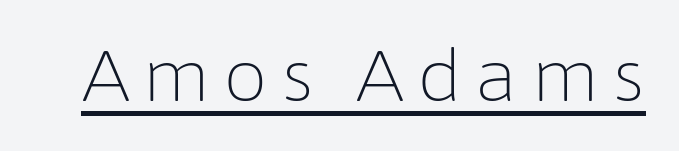
{"serif": "no", "italic": "no", "bold": "no", "weight": "light", "width": "normal", "stroke_contrast": "low", "x_height": "medium", "monospaced": "no", "underline": "yes", "glyph_px": 71}
